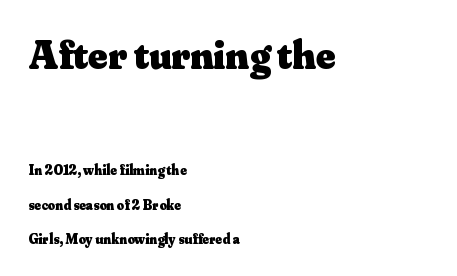
The image shows 41 px heavy serif type, upright; set left-aligned, loose line spacing (2.45x), normal letter spacing, not underlined; the first (top) block is 2.93x larger; medium stroke contrast and a small x-height.
